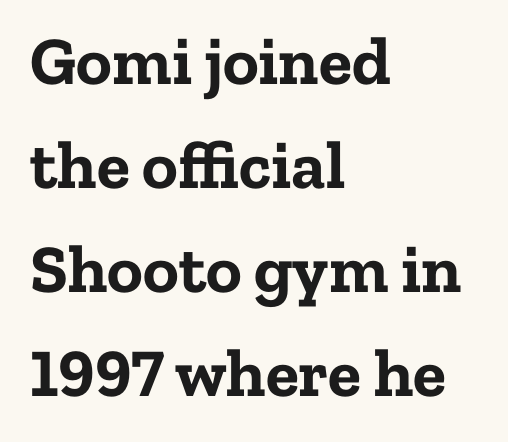
{"serif": "yes", "italic": "no", "bold": "yes", "weight": "bold", "width": "normal", "stroke_contrast": "low", "x_height": "medium", "monospaced": "no", "underline": "no", "align": "left", "line_spacing": "normal", "line_spacing_ratio": 1.53, "letter_spacing": "normal", "letter_spacing_em": 0.0, "glyph_px": 68}
